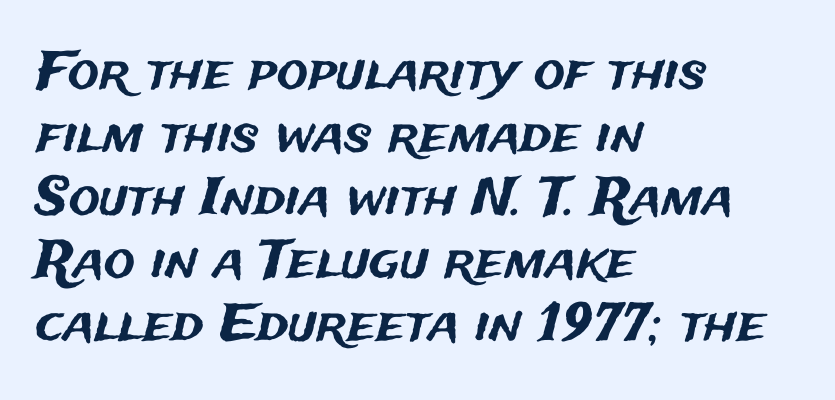
Q: Is the text italic (slanted)? A: Yes.
Q: Is the typeface a serif or a sans-serif typeface? A: Sans-serif.
Q: Is the text underlined? A: No.
Q: How is the paragraph aligned? A: Left-aligned.
Q: Is the spacing between letters normal or unusually wide? A: Normal.
Q: Width (condensed, normal, or wide)? A: Normal.
Q: Stroke contrast? A: Medium.
Q: x-height? A: Medium.
Q: Monospaced? A: No.
